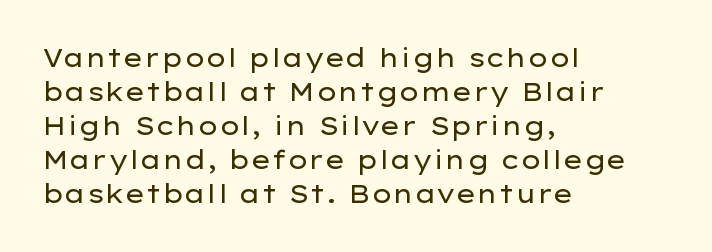
The image shows 25 px text type, upright; set left-aligned, normal line spacing (1.36x), normal letter spacing, not underlined.
